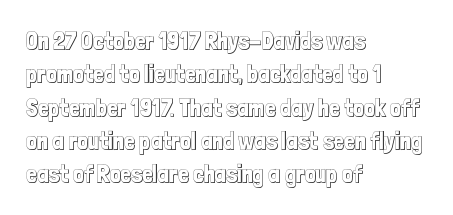
Style check: upright. Bare-footed words on every line. The passage shown has conventional tracking throughout. If you measured baseline to baseline, you'd find a middling distance. A student would call this left alignment; a typographer would say flush left, rag right.
